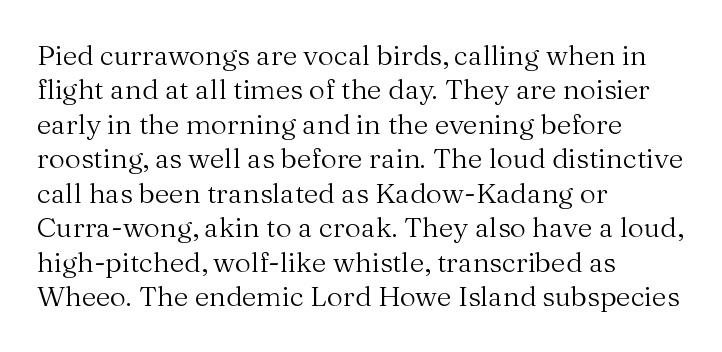
The image shows 28 px regular-weight serif type, upright; set left-aligned, line spacing 1.23x, normal letter spacing, not underlined; medium stroke contrast and a medium x-height.
